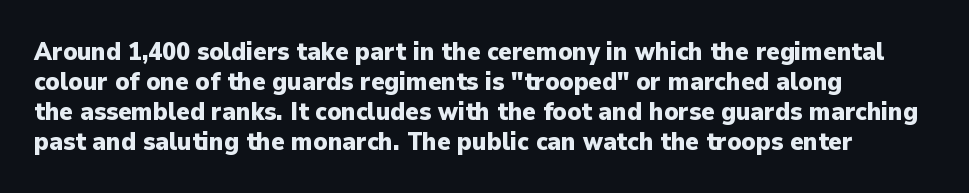
The image shows 25 px bold type, upright; set left-aligned, line spacing 1.2x, normal letter spacing, not underlined.
